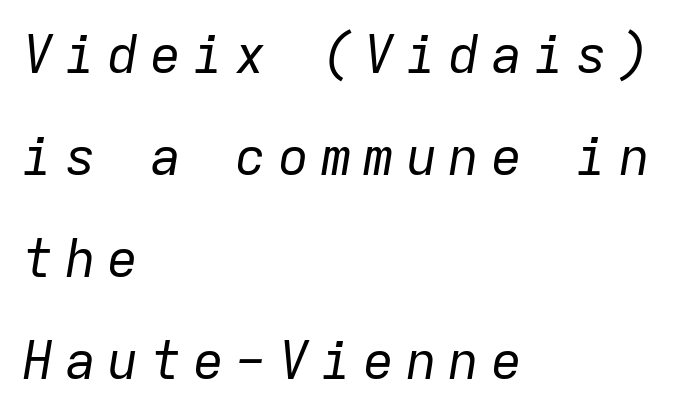
Notice how the passage keeps a crisp vertical edge on the left only. Regarding leading, the lines here are spaced well apart. Quick note: italic. No chunkiness to these letters — they're not bold. The zone under the glyphs is completely vacant.
